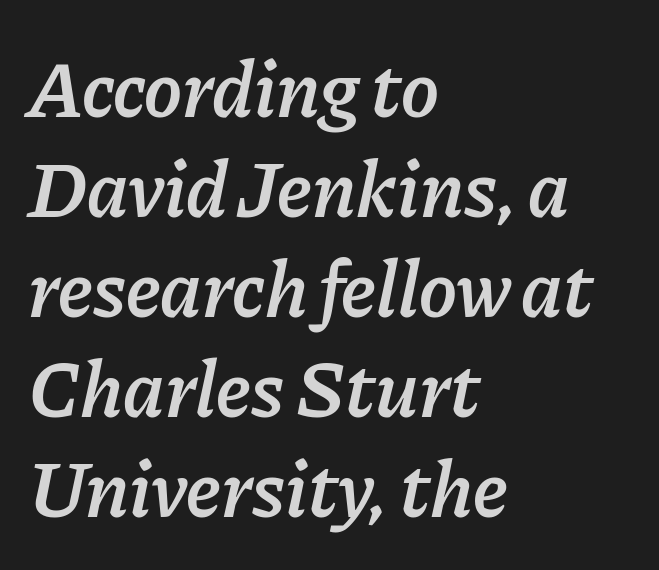
A typesetter would call this proportional, since set widths differ per character. These lines carry some extra weight — a demibold, not a full bold. If you measured baseline to baseline, you'd find a middling distance. Every row of glyphs begins at an identical x-position on the left. These lines were composed using italics.
